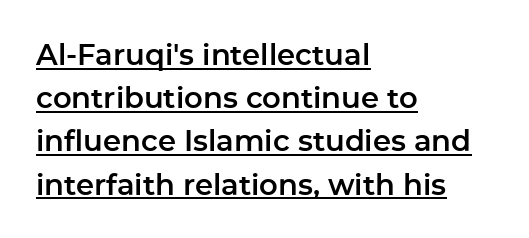
Q: Is the text italic (slanted)? A: No, it is upright.
Q: Is the typeface a serif or a sans-serif typeface? A: Sans-serif.
Q: Is the text underlined? A: Yes.
Q: How is the paragraph aligned? A: Left-aligned.
Q: Is the spacing between letters normal or unusually wide? A: Normal.
Q: Is the spacing between lines tight, normal or loose? A: Normal.
Q: Width (condensed, normal, or wide)? A: Normal.
Q: Stroke contrast? A: Low.
Q: x-height? A: Medium.
Q: Monospaced? A: No.
